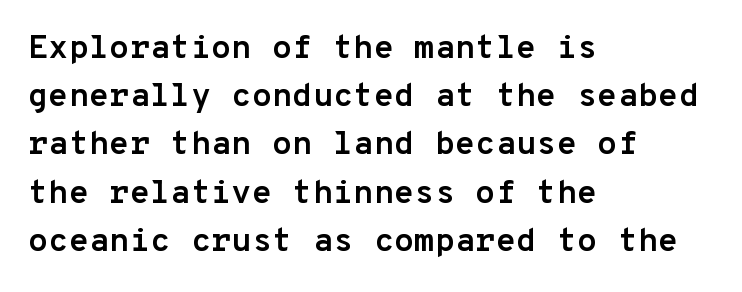
Check under the words: just untouched page. Posture: upright roman. Line spacing here is normal. Here the designer chose a console-style face with uniform glyph widths. This rendering uses left alignment, leaving the right contour irregular.
